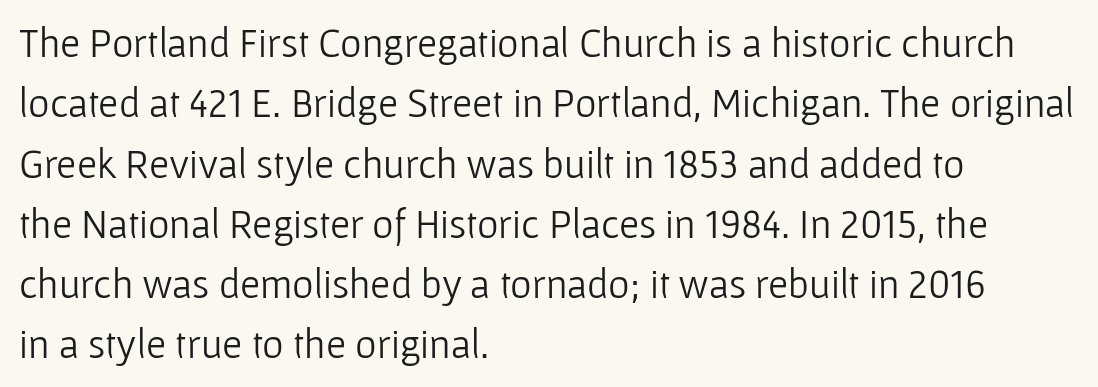
Q: Is the text bold? A: No.
Q: Is the text italic (slanted)? A: No, it is upright.
Q: Is the typeface a serif or a sans-serif typeface? A: Sans-serif.
Q: Is the text underlined? A: No.
Q: How is the paragraph aligned? A: Left-aligned.
Q: Is the spacing between letters normal or unusually wide? A: Normal.
Q: Is the spacing between lines tight, normal or loose? A: Normal.
Q: Width (condensed, normal, or wide)? A: Normal.
Q: Stroke contrast? A: Low.
Q: x-height? A: Medium.
Q: Monospaced? A: No.
